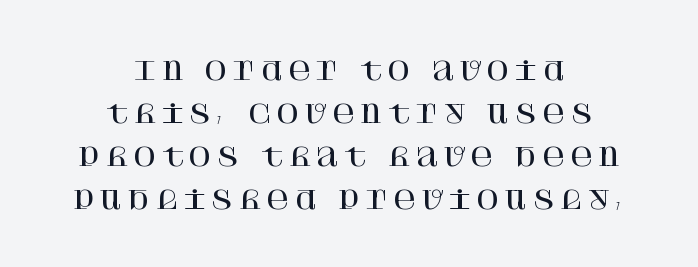
Q: Is the text italic (slanted)? A: No, it is upright.
Q: Is the text underlined? A: No.
Q: How is the paragraph aligned? A: Centered.
